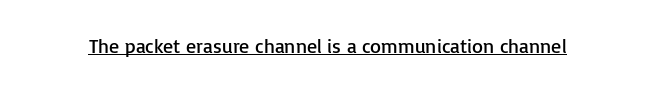
Q: Is the text bold? A: No.
Q: Is the text italic (slanted)? A: No, it is upright.
Q: Is the text underlined? A: Yes.
Q: Is the spacing between letters normal or unusually wide? A: Normal.
